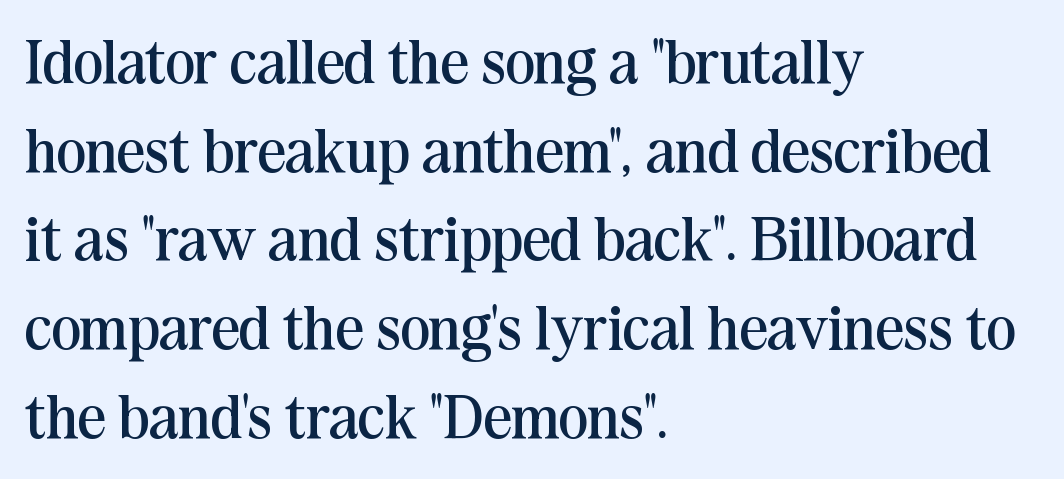
The image shows 62 px regular-weight serif type, upright; set left-aligned, normal line spacing (1.43x), normal letter spacing, not underlined; medium stroke contrast and a medium x-height.
